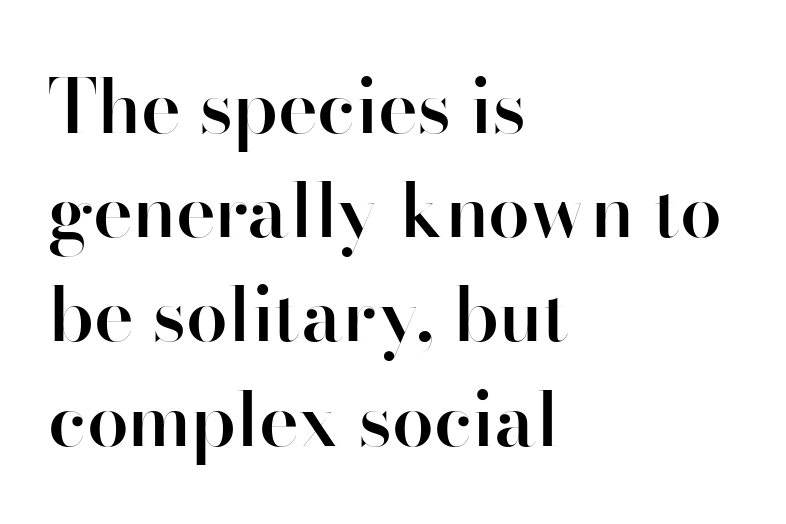
The image shows 75 px semibold sans-serif type, upright; set left-aligned, normal line spacing (1.39x), normal letter spacing, not underlined; high stroke contrast and a small x-height.
